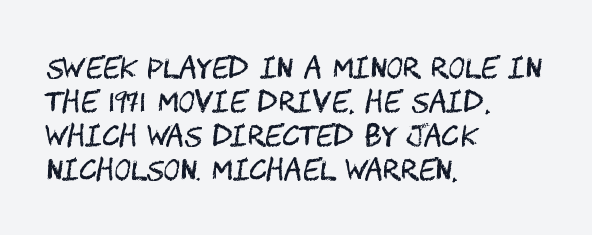
{"serif": "no", "italic": "no", "bold": "no", "weight": "regular", "width": "condensed", "stroke_contrast": "medium", "x_height": "large", "underline": "no", "align": "left", "line_spacing_ratio": 1.21, "letter_spacing": "normal", "letter_spacing_em": 0.0, "glyph_px": 28}
